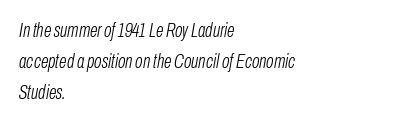
{"italic": "yes", "lean": "right", "slant_degrees": 10, "bold": "no", "underline": "no", "align": "left", "line_spacing": "normal", "line_spacing_ratio": 1.54, "letter_spacing": "normal", "letter_spacing_em": 0.0, "glyph_px": 20}
